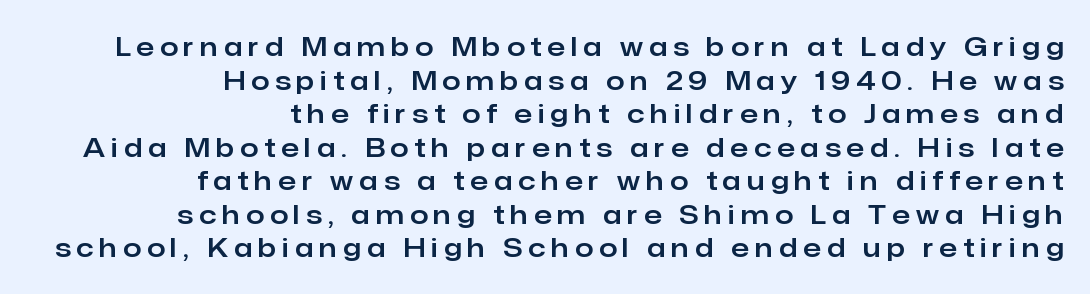
{"italic": "no", "underline": "no", "align": "right", "line_spacing": "normal", "line_spacing_ratio": 1.29, "letter_spacing": "wide", "letter_spacing_em": 0.24, "glyph_px": 26}
